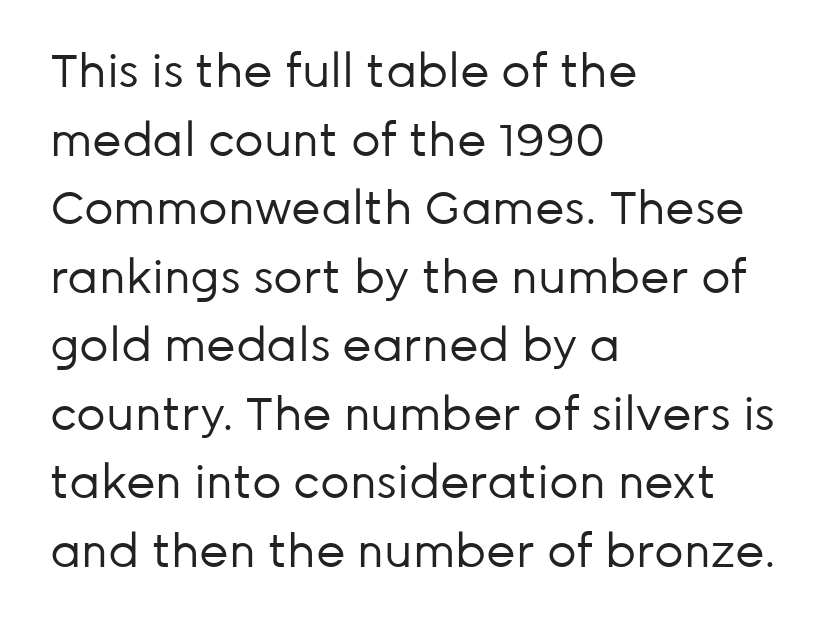
Q: Is the text bold? A: No.
Q: Is the text italic (slanted)? A: No, it is upright.
Q: Is the typeface a serif or a sans-serif typeface? A: Sans-serif.
Q: Is the text underlined? A: No.
Q: How is the paragraph aligned? A: Left-aligned.
Q: Is the spacing between letters normal or unusually wide? A: Normal.
Q: Is the spacing between lines tight, normal or loose? A: Normal.
Q: Width (condensed, normal, or wide)? A: Normal.
Q: Stroke contrast? A: Low.
Q: x-height? A: Medium.
Q: Monospaced? A: No.
